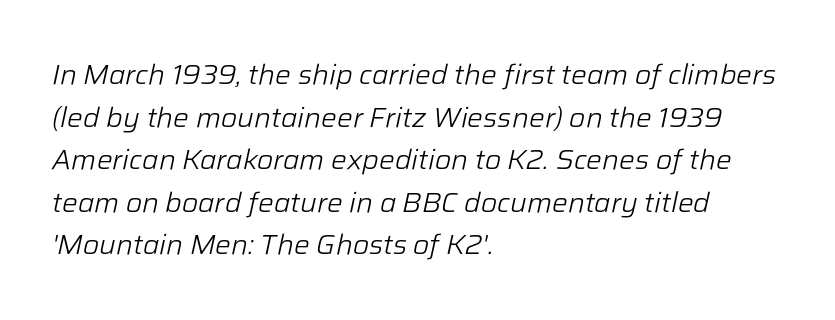
{"italic": "yes", "lean": "right", "slant_degrees": 12, "bold": "no", "weight": "light", "width": "normal", "stroke_contrast": "low", "x_height": "medium", "monospaced": "no", "underline": "no", "align": "left", "line_spacing": "normal", "line_spacing_ratio": 1.52, "letter_spacing": "normal", "letter_spacing_em": 0.0, "glyph_px": 28}
